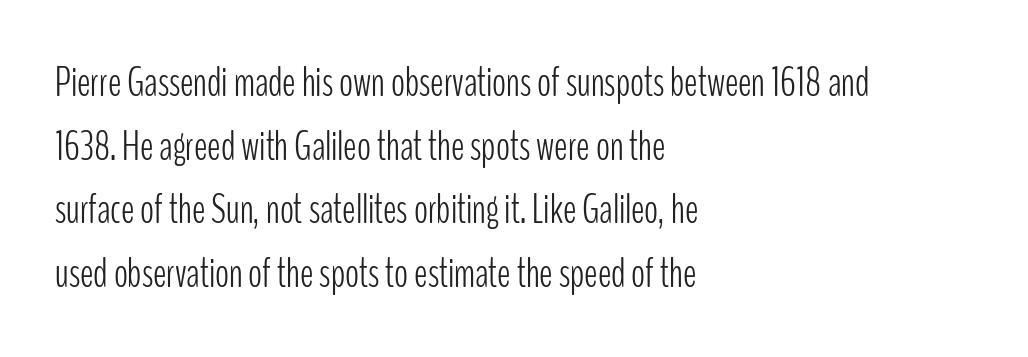
Q: Is the text bold? A: No.
Q: Is the text italic (slanted)? A: No, it is upright.
Q: Is the typeface a serif or a sans-serif typeface? A: Sans-serif.
Q: Is the text underlined? A: No.
Q: How is the paragraph aligned? A: Left-aligned.
Q: Is the spacing between letters normal or unusually wide? A: Normal.
Q: Is the spacing between lines tight, normal or loose? A: Normal.
Q: Width (condensed, normal, or wide)? A: Condensed.
Q: Stroke contrast? A: Low.
Q: x-height? A: Medium.
Q: Monospaced? A: No.
